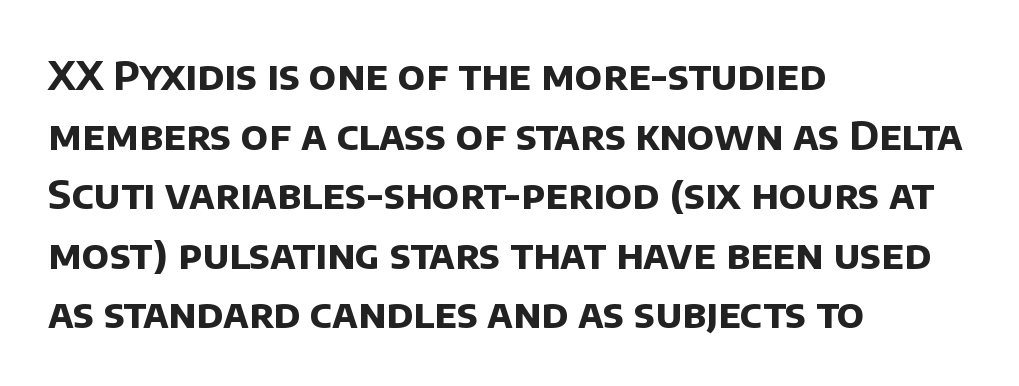
{"serif": "no", "bold": "yes", "weight": "bold", "width": "normal", "stroke_contrast": "low", "x_height": "large", "monospaced": "no", "underline": "no", "align": "left", "line_spacing": "normal", "line_spacing_ratio": 1.49, "letter_spacing": "normal", "letter_spacing_em": 0.0, "glyph_px": 40}
